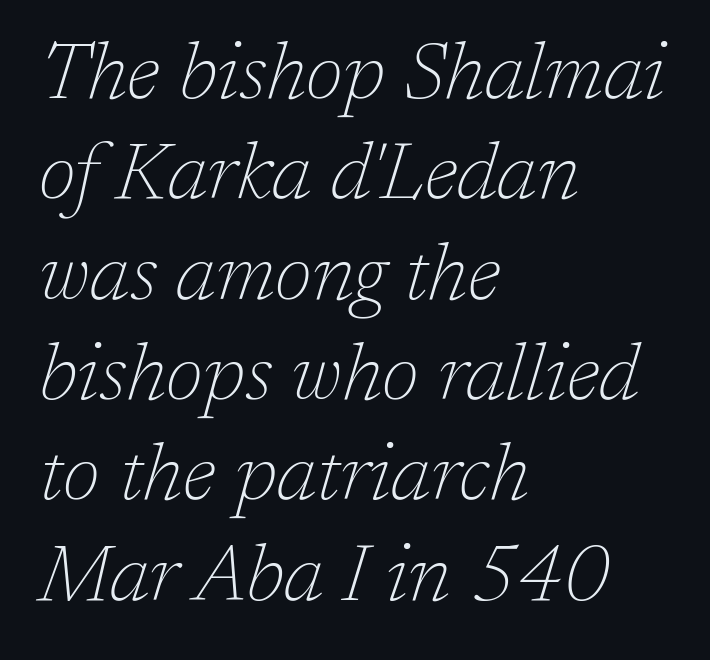
The image shows 79 px thin serif type, italic (leaning right); set left-aligned, normal line spacing (1.27x), normal letter spacing, not underlined; low stroke contrast and a medium x-height.
